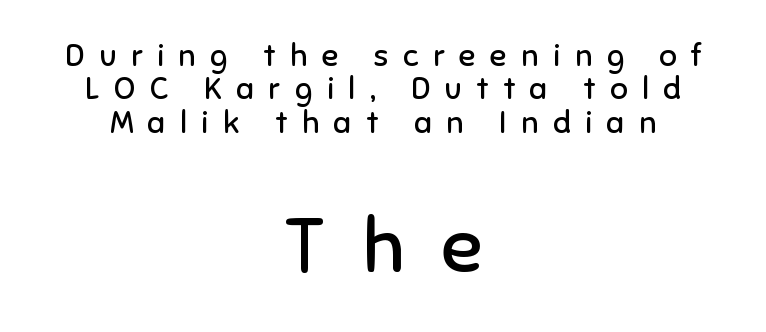
Q: Is the text bold? A: No.
Q: Is the text italic (slanted)? A: No, it is upright.
Q: Is the typeface a serif or a sans-serif typeface? A: Sans-serif.
Q: Is the text underlined? A: No.
Q: How is the paragraph aligned? A: Centered.
Q: Is the spacing between letters normal or unusually wide? A: Unusually wide.
Q: Is the spacing between lines tight, normal or loose? A: Tight.
Q: Which block of text is set in a larger size, the first (top) or the second (bottom)? A: The second (bottom) one.
Q: Width (condensed, normal, or wide)? A: Normal.
Q: Stroke contrast? A: Low.
Q: x-height? A: Medium.
Q: Monospaced? A: No.
